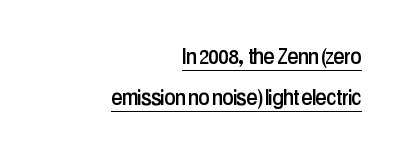
The image shows 25 px text type, upright; set right-aligned, normal line spacing (1.65x), normal letter spacing, underlined.
